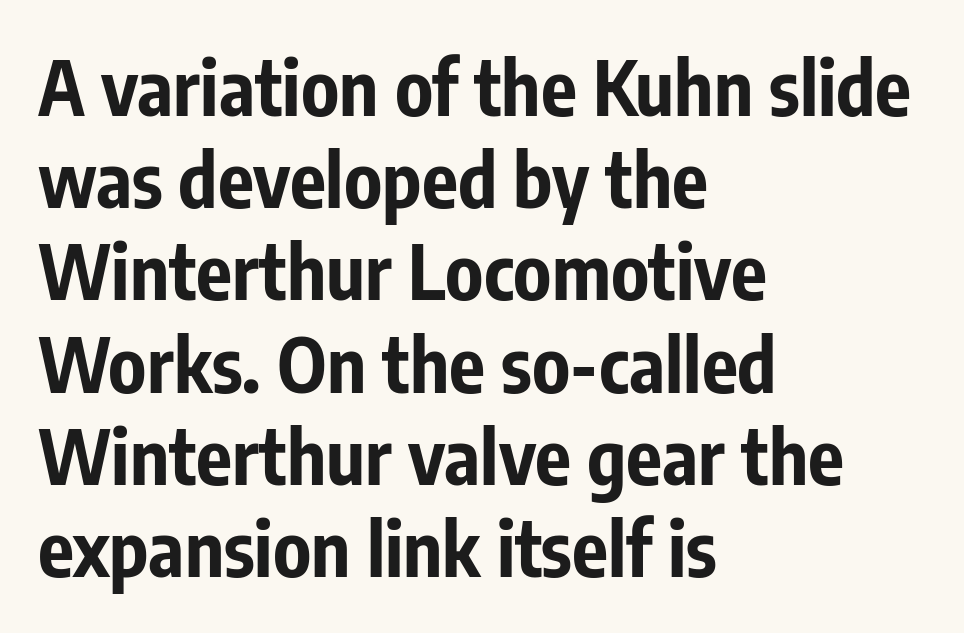
{"serif": "no", "italic": "no", "bold": "yes", "weight": "bold", "width": "condensed", "stroke_contrast": "low", "x_height": "medium", "monospaced": "no", "underline": "no", "align": "left", "line_spacing_ratio": 1.23, "letter_spacing": "normal", "letter_spacing_em": 0.0, "glyph_px": 75}
